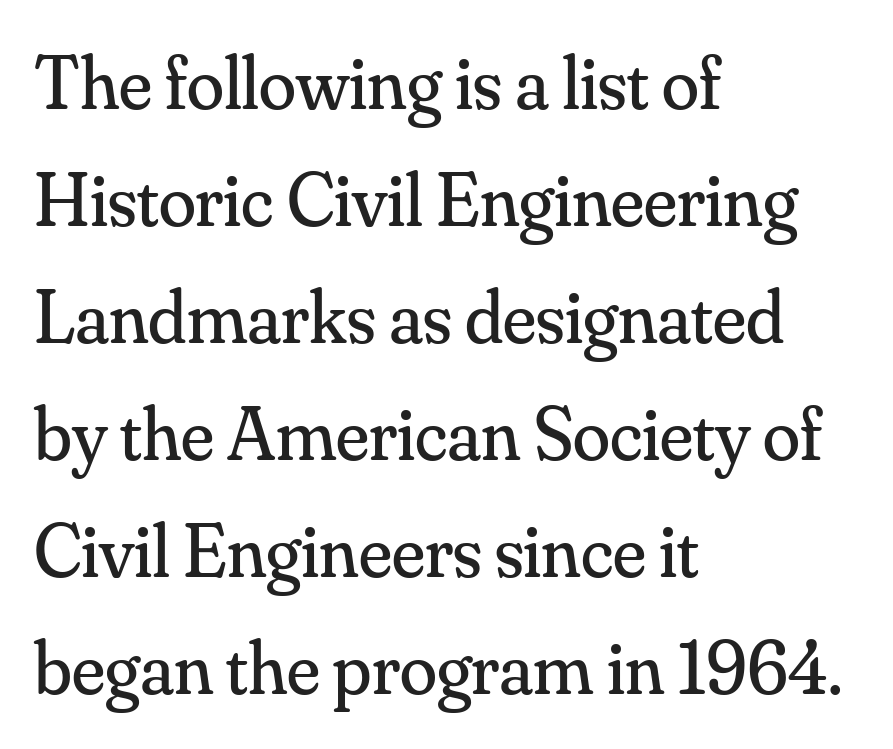
Q: Is the text bold? A: No.
Q: Is the text italic (slanted)? A: No, it is upright.
Q: Is the typeface a serif or a sans-serif typeface? A: Serif.
Q: Is the text underlined? A: No.
Q: How is the paragraph aligned? A: Left-aligned.
Q: Is the spacing between letters normal or unusually wide? A: Normal.
Q: Is the spacing between lines tight, normal or loose? A: Normal.
Q: Width (condensed, normal, or wide)? A: Normal.
Q: Stroke contrast? A: Medium.
Q: x-height? A: Small.
Q: Monospaced? A: No.
